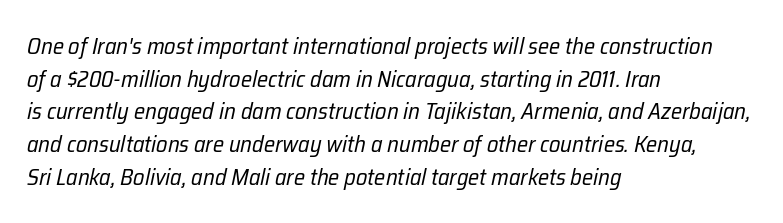
Q: Is the text bold? A: No.
Q: Is the text italic (slanted)? A: Yes, it leans right by about 12 degrees.
Q: Is the text underlined? A: No.
Q: How is the paragraph aligned? A: Left-aligned.
Q: Is the spacing between letters normal or unusually wide? A: Normal.
Q: Is the spacing between lines tight, normal or loose? A: Normal.
